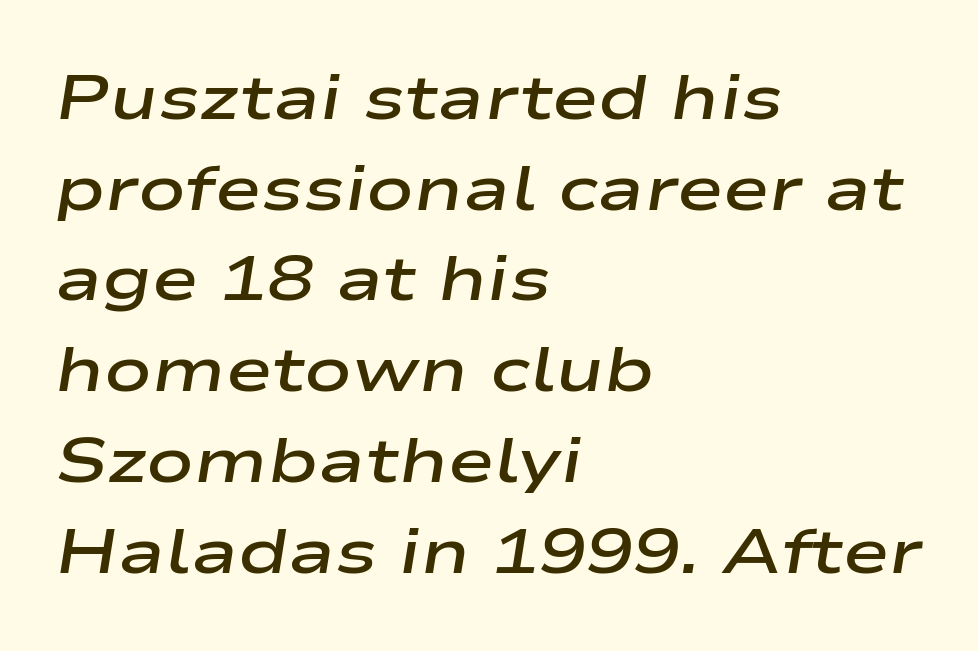
The image shows 63 px semibold, wide type, italic (leaning right); set left-aligned, normal line spacing (1.44x), normal letter spacing, not underlined; low stroke contrast and a medium x-height.
